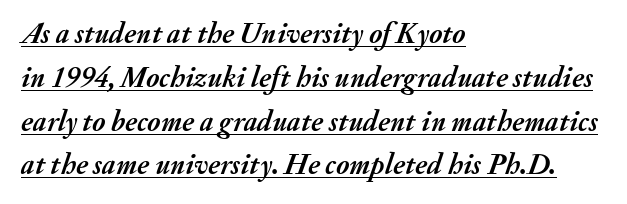
Q: Is the text bold? A: Yes.
Q: Is the text italic (slanted)? A: Yes, it leans right by about 20 degrees.
Q: Is the text underlined? A: Yes.
Q: How is the paragraph aligned? A: Left-aligned.
Q: Is the spacing between letters normal or unusually wide? A: Normal.
Q: Is the spacing between lines tight, normal or loose? A: Normal.
Q: Width (condensed, normal, or wide)? A: Normal.
Q: Stroke contrast? A: Medium.
Q: x-height? A: Small.
Q: Monospaced? A: No.
